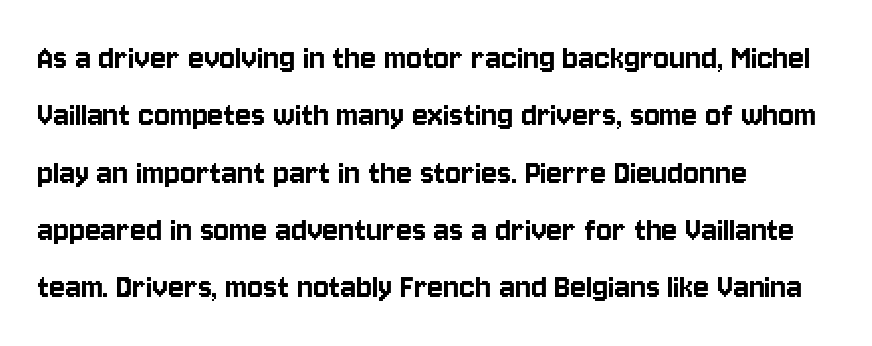
Interline gaps are of average width in this sample. Look at the tracking — it's just the regular setting, nothing added. This sample is left-justified, so line endings fall wherever the words run out. Type without underlining. The rendering uses natural spacing where letterforms have individual widths.
